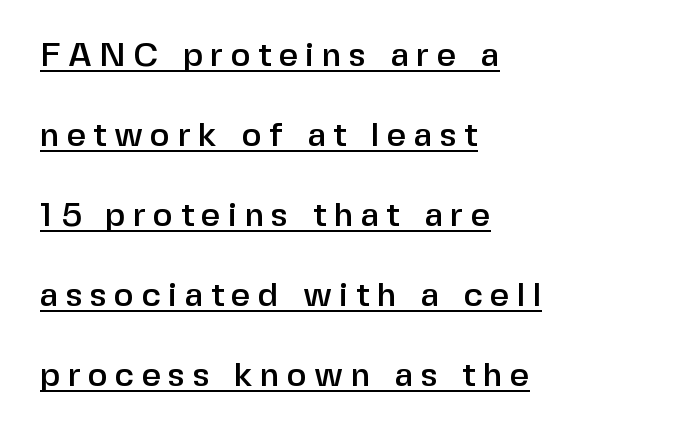
Style check: upright. A typesetter would label this face a sans. Leading is clearly above the norm, producing a sparse column. Is there an underline? Yes — a line sits under the letters.
